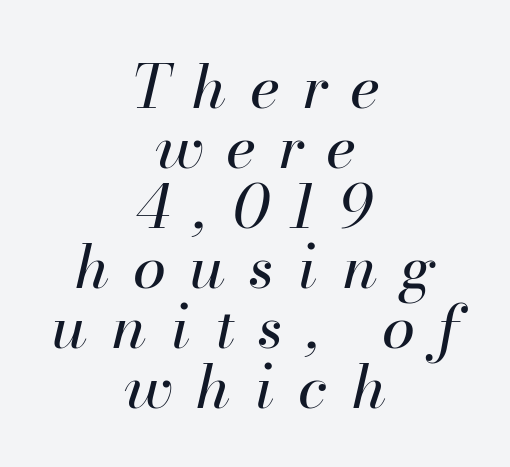
The image shows 60 px regular-weight type, italic (leaning right); set centered, tight line spacing (1.0x), unusually wide letter spacing (+0.4 em), not underlined; high stroke contrast and a small x-height.
